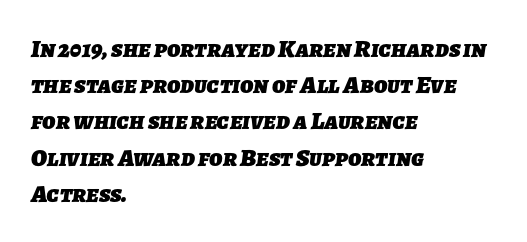
The image shows 25 px bold type; set left-aligned, normal line spacing (1.45x), normal letter spacing, not underlined.
